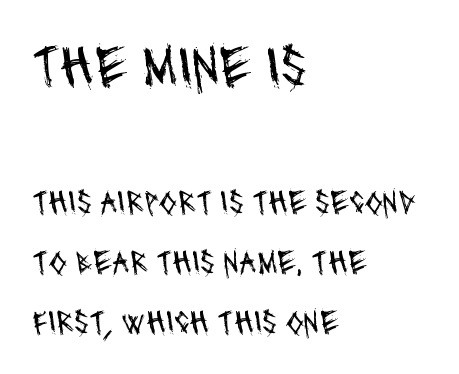
{"serif": "no", "bold": "no", "weight": "regular", "width": "condensed", "stroke_contrast": "medium", "x_height": "large", "monospaced": "no", "underline": "no", "align": "left", "line_spacing_ratio": 1.76, "letter_spacing": "normal", "letter_spacing_em": 0.0, "larger_block": "first", "size_ratio": 1.74, "glyph_px": 59}
